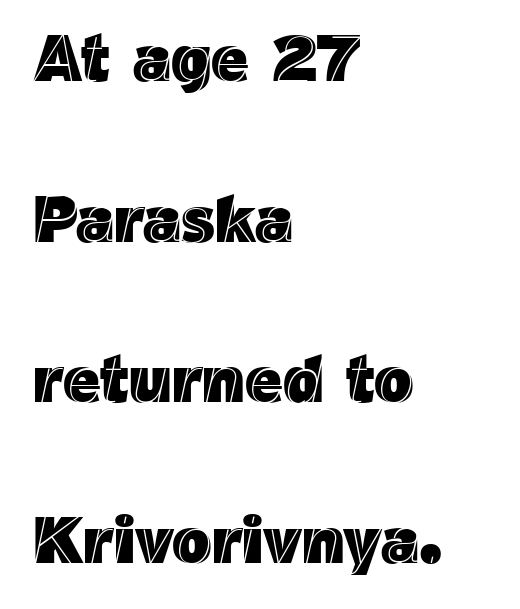
The image shows 65 px text type, upright; set left-aligned, loose line spacing (2.47x), normal letter spacing, not underlined; a medium x-height.
